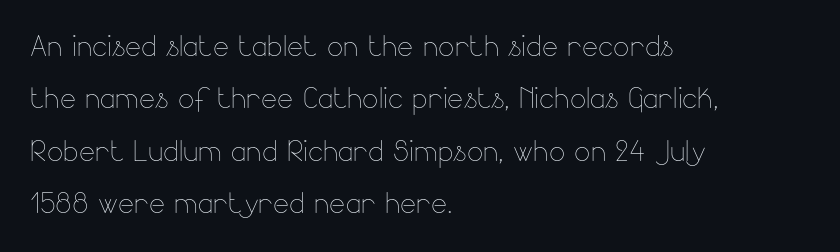
The image shows 38 px thin type, upright; set left-aligned, normal line spacing (1.38x), normal letter spacing, not underlined; low stroke contrast and a small x-height.
